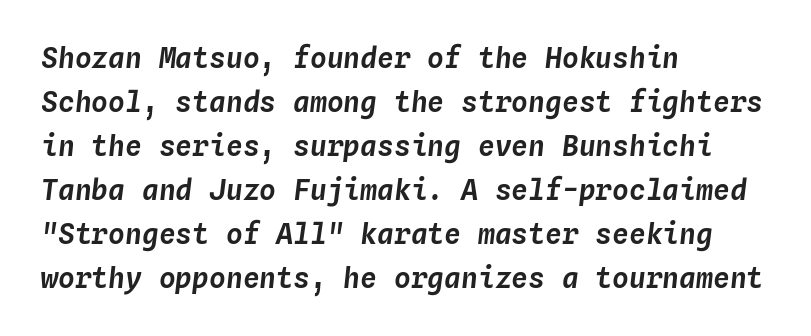
{"italic": "yes", "lean": "right", "slant_degrees": 4, "width": "normal", "stroke_contrast": "low", "x_height": "medium", "monospaced": "yes", "underline": "no", "align": "left", "line_spacing": "normal", "line_spacing_ratio": 1.57, "letter_spacing": "normal", "letter_spacing_em": 0.0, "glyph_px": 28}
